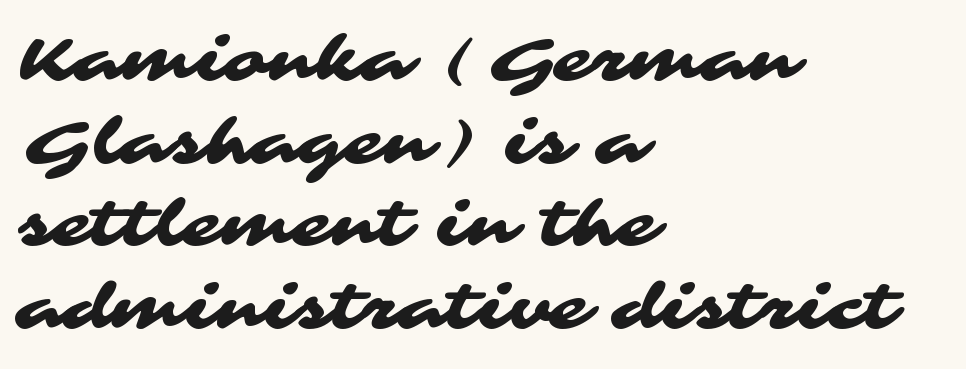
The image shows 63 px wide sans-serif type; set left-aligned, normal line spacing (1.31x), normal letter spacing, not underlined; medium stroke contrast and a medium x-height.
